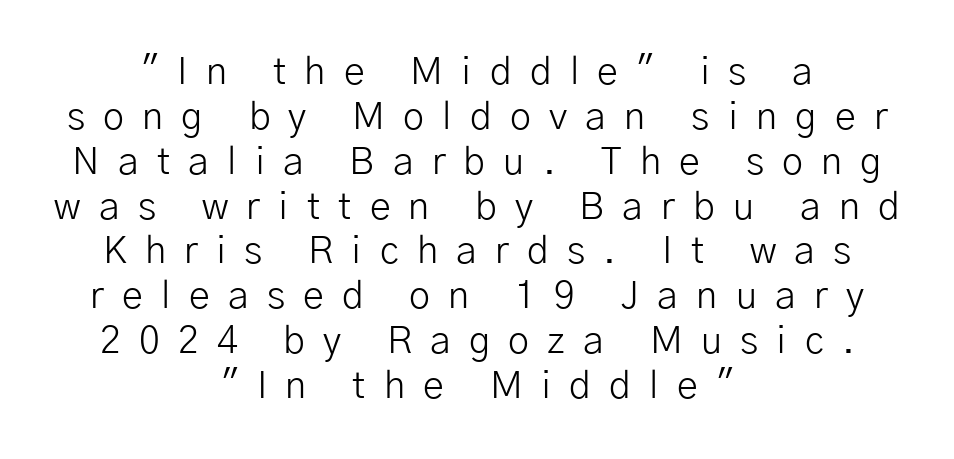
The image shows 38 px light sans-serif type, upright; set centered, line spacing 1.18x, unusually wide letter spacing (+0.48 em), not underlined; low stroke contrast and a medium x-height.
